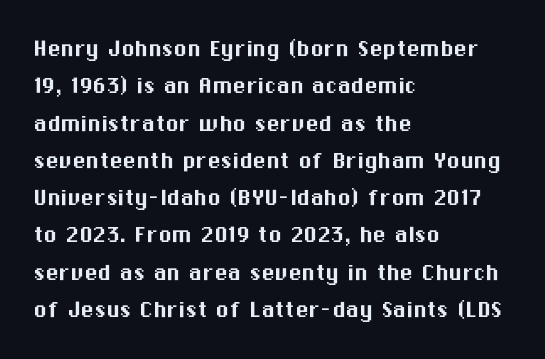
Normally led — the rows are evenly, conventionally spaced. Letter spacing: default. This is the regular roman posture of the typeface. Clear beneath every line of the passage. This rendering uses left alignment, leaving the right contour irregular.
